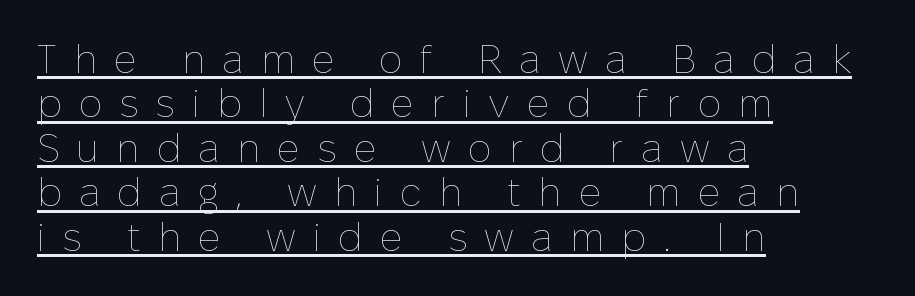
Spacing verdict: proportional, widths tailored to each character. These characters rest on top of a visible drawn line. No heavy texture on the line: the type isn't bold. Rendered with straight, roman letterforms.
